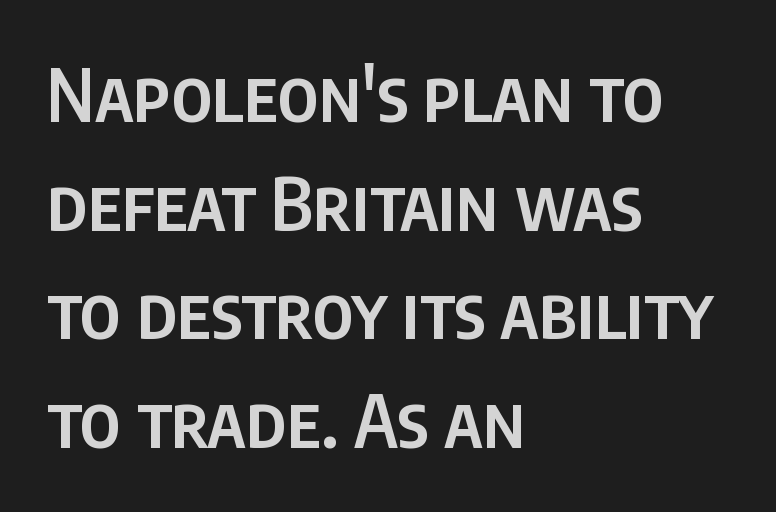
{"serif": "no", "italic": "no", "bold": "semi", "weight": "semibold", "width": "condensed", "stroke_contrast": "low", "x_height": "large", "monospaced": "no", "underline": "no", "align": "left", "line_spacing": "normal", "line_spacing_ratio": 1.51, "letter_spacing": "normal", "letter_spacing_em": 0.0, "glyph_px": 72}
